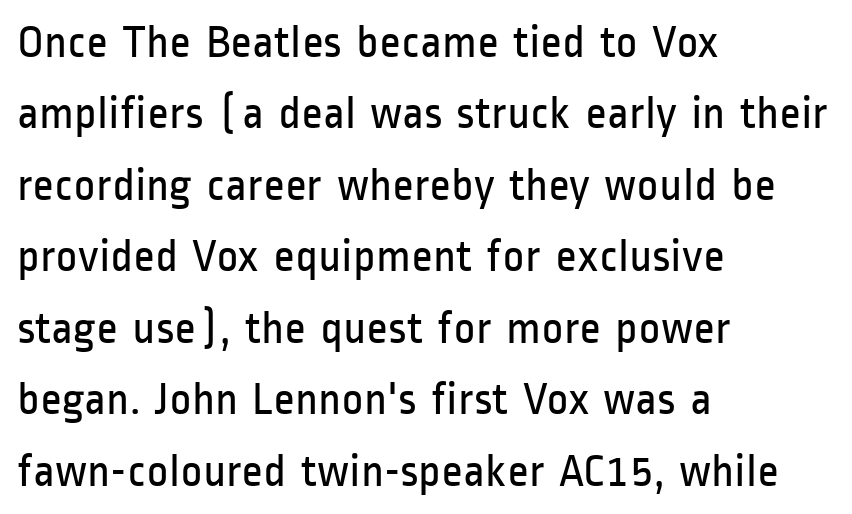
Decoration check: the copy has no underline. The gaps between neighbouring characters are ordinary and unremarkable. Tall strokes in this sample are plumb rather than angled. Do the characters align in a grid? No, the font is proportional. Which margin do the lines hug? The left one — the right edge is uneven. Notice how descenders clear the ascenders below comfortably — that's standard leading.
